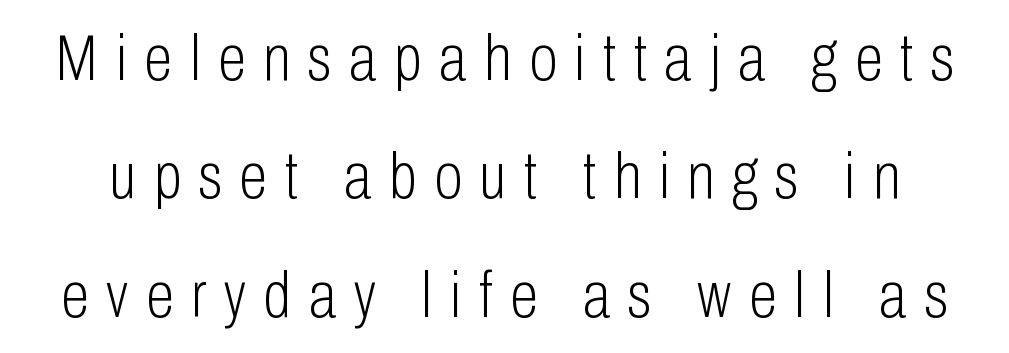
Q: Is the text bold? A: No.
Q: Is the text italic (slanted)? A: No, it is upright.
Q: Is the typeface a serif or a sans-serif typeface? A: Sans-serif.
Q: Is the text underlined? A: No.
Q: Is the spacing between letters normal or unusually wide? A: Unusually wide.
Q: Width (condensed, normal, or wide)? A: Condensed.
Q: Stroke contrast? A: Low.
Q: x-height? A: Medium.
Q: Monospaced? A: No.
